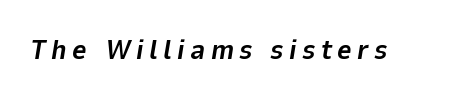
The specimen reads as italic at a glance. The letters advance in unequal steps, a hallmark of proportional type. Set as a true bold cut, around the 700 mark. Quick note: underline off.
